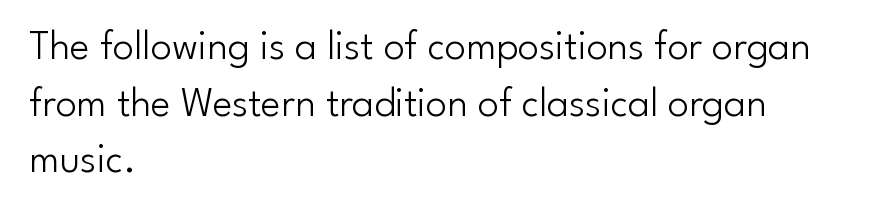
Q: Is the text bold? A: No.
Q: Is the text italic (slanted)? A: No, it is upright.
Q: Is the typeface a serif or a sans-serif typeface? A: Sans-serif.
Q: Is the text underlined? A: No.
Q: How is the paragraph aligned? A: Left-aligned.
Q: Is the spacing between letters normal or unusually wide? A: Normal.
Q: Is the spacing between lines tight, normal or loose? A: Normal.
Q: Width (condensed, normal, or wide)? A: Normal.
Q: Stroke contrast? A: Low.
Q: x-height? A: Small.
Q: Monospaced? A: No.
